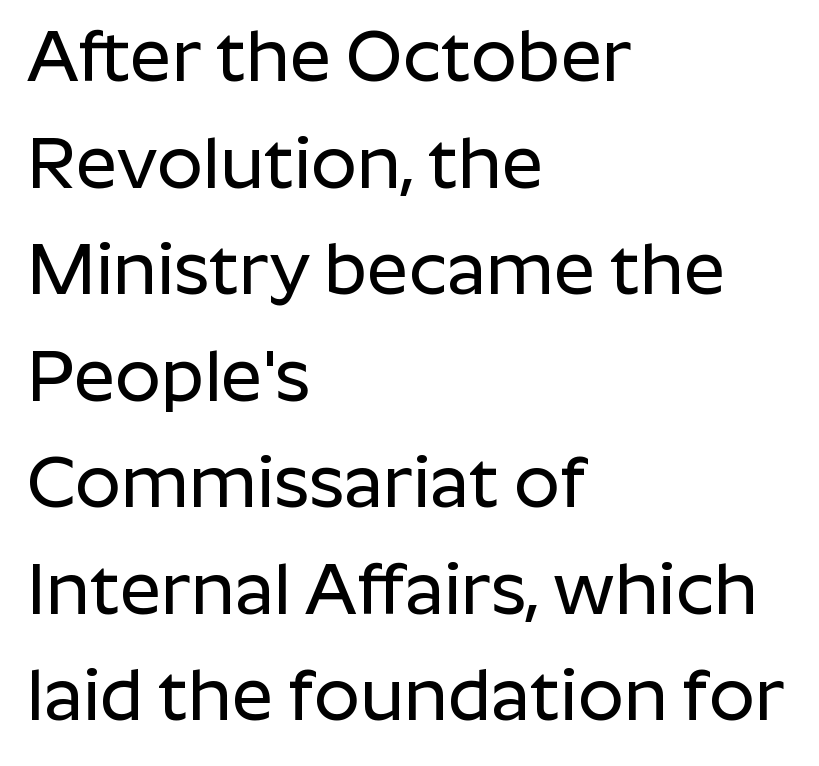
The image shows 72 px sans-serif type, upright; set left-aligned, normal line spacing (1.48x), normal letter spacing, not underlined; low stroke contrast and a medium x-height.
